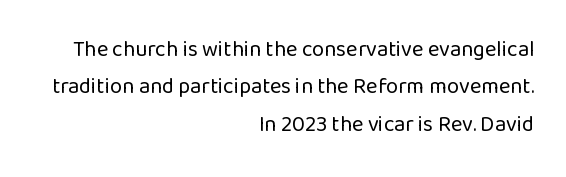
Letters rest on an invisible, unmarked baseline. Stems here are at most as thick as an everyday book face. Designer's note — italics off, roman on. The line texture is even and compact thanks to regular tracking.
